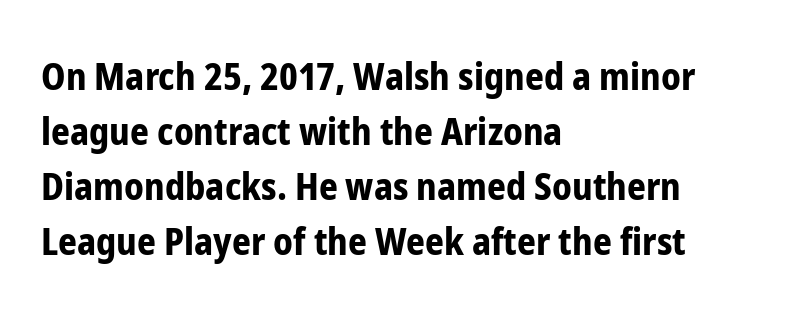
Decoration check: the copy has no underline. Is the letter spacing exaggerated? No — it looks like the ordinary default. Regarding serifs, this sample does without them. A typesetter would call this proportional, since set widths differ per character.
